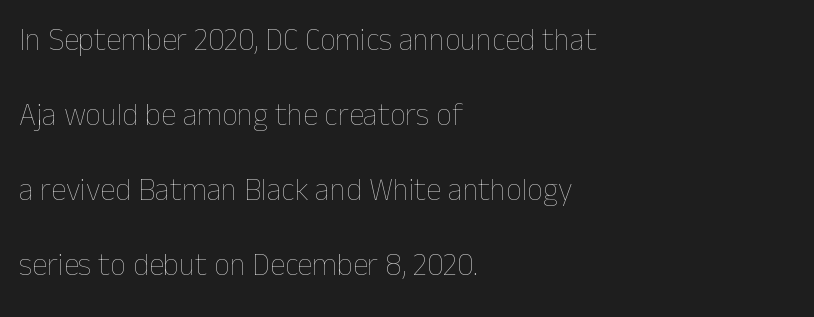
Upright lettering throughout. Caption: standard tracking, unaltered. You could not count columns in this text — the font is proportionally spaced. One-word summary of the alignment: left. If you measured baseline to baseline, you'd find a long distance. Check under the words: just untouched page.
